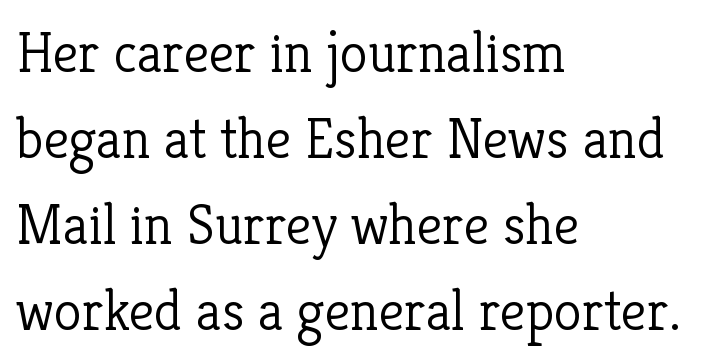
A normal amount of white space separates one row of letters from the next. This sample is left-justified, so line endings fall wherever the words run out. On a weight scale, this lands at 450 or below. The strip under each line holds only bare page. The type family on display is of the serif kind.
